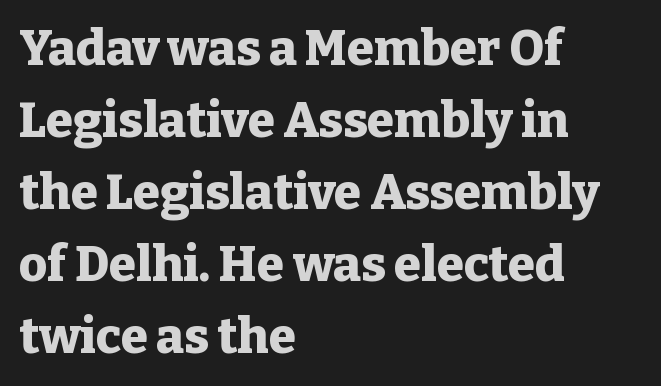
The image shows 49 px heavy serif type, upright; set left-aligned, normal line spacing (1.47x), normal letter spacing, not underlined; low stroke contrast and a medium x-height.
